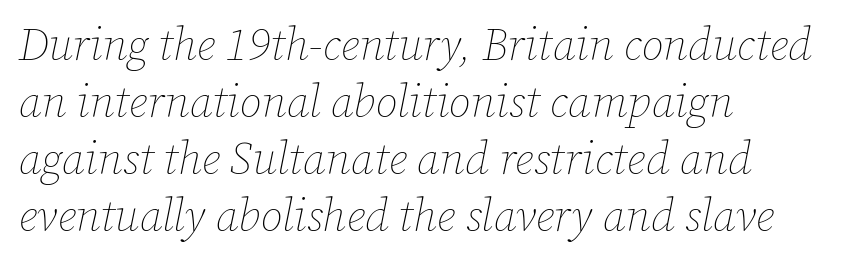
Q: Is the text bold? A: No.
Q: Is the text italic (slanted)? A: Yes, it leans right by about 12 degrees.
Q: Is the text underlined? A: No.
Q: How is the paragraph aligned? A: Left-aligned.
Q: Is the spacing between letters normal or unusually wide? A: Normal.
Q: Is the spacing between lines tight, normal or loose? A: Normal.
Q: Width (condensed, normal, or wide)? A: Normal.
Q: Stroke contrast? A: Low.
Q: x-height? A: Medium.
Q: Monospaced? A: No.
